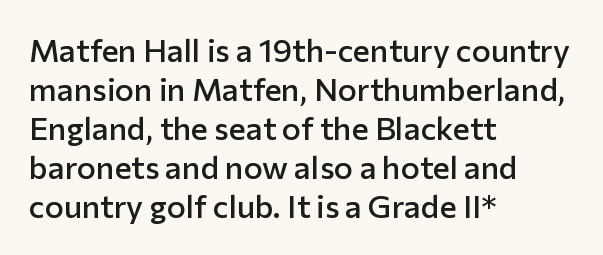
There is no visible air inserted between adjacent glyphs. A typesetter would call this proportional, since set widths differ per character. Each row of text sits above clean, open space. This sample uses a sans-serif face.
